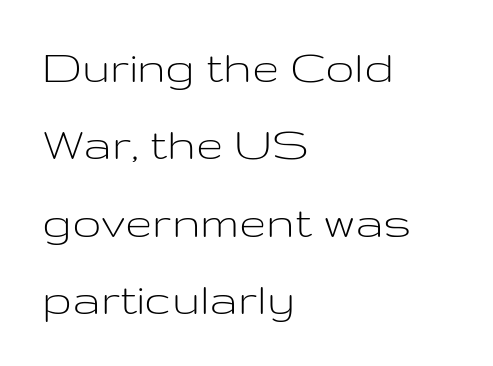
The image shows 49 px light, wide sans-serif type, upright; set left-aligned, normal line spacing (1.58x), normal letter spacing, not underlined; low stroke contrast and a medium x-height.
